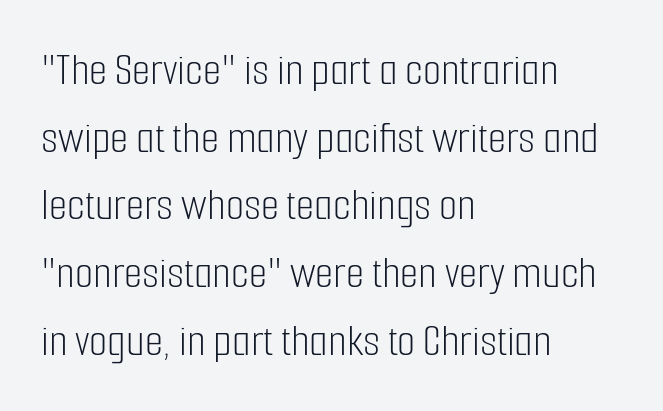
{"serif": "no", "italic": "no", "bold": "no", "weight": "light", "width": "condensed", "stroke_contrast": "low", "x_height": "medium", "monospaced": "no", "underline": "no", "align": "left", "line_spacing": "normal", "line_spacing_ratio": 1.44, "letter_spacing": "normal", "letter_spacing_em": 0.0, "glyph_px": 47}
